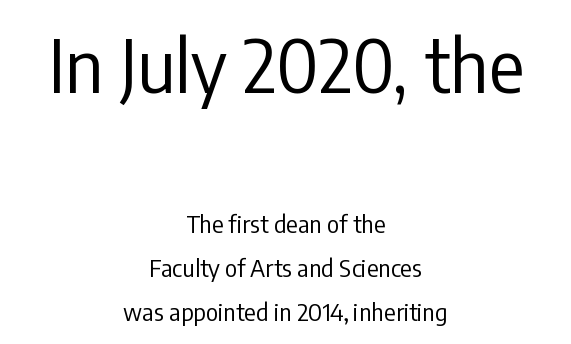
The image shows 73 px regular-weight, condensed sans-serif type, upright; set centered, line spacing 1.82x, normal letter spacing, not underlined; the first (top) block is 3.04x larger; low stroke contrast and a medium x-height.
